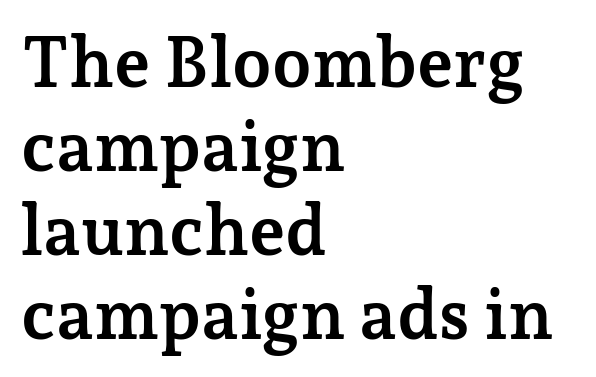
Q: Is the text bold? A: Yes.
Q: Is the text italic (slanted)? A: No, it is upright.
Q: Is the typeface a serif or a sans-serif typeface? A: Serif.
Q: Is the text underlined? A: No.
Q: How is the paragraph aligned? A: Left-aligned.
Q: Is the spacing between letters normal or unusually wide? A: Normal.
Q: Width (condensed, normal, or wide)? A: Normal.
Q: Stroke contrast? A: Low.
Q: x-height? A: Medium.
Q: Monospaced? A: No.
